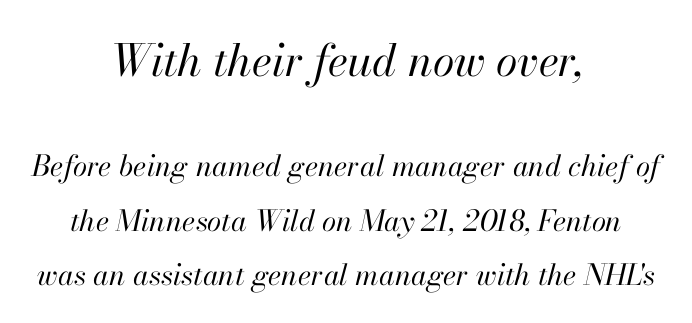
Each word holds together tightly as a unit, with standard inter-letter gaps. Does the copy run flush right? No — it is centered line by line. An italicized treatment has been applied to the whole sample. A bare baseline throughout the passage. Is the lower block the larger one? No — the upper block carries the bigger type.
